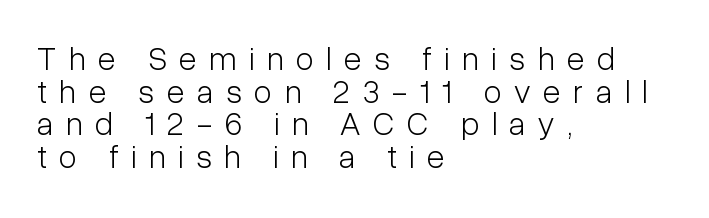
Leftover space on each line is placed entirely after the last word. You can tell from the bare stems that sans-serif type was used. The characters are drawn with everyday or finer stroke widths. Regarding leading, the lines here are crowded together.
